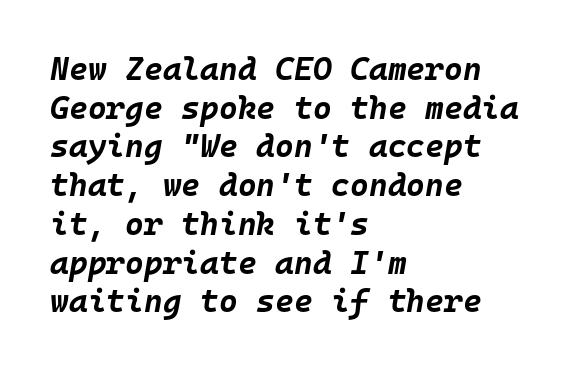
Characters are canted at an angle relative to the baseline's perpendicular. Unmarked baselines from the first word to the last. A typesetter would call this monospace, since all characters share one set width. Here the glyphs are tracked normally, forming tight word shapes. Its strokes are broad and dark, the hallmark of bold type.
